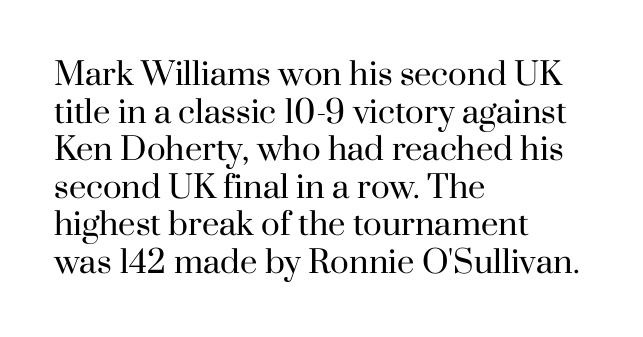
The image shows 31 px regular-weight serif type, upright; set left-aligned, line spacing 1.21x, normal letter spacing, not underlined; high stroke contrast and a small x-height.
